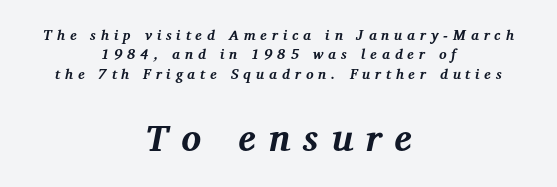
Proportional: the letters do not fall into vertical columns. Line starts and ends both wander, symmetrically. The leading is moderate, giving the passage an even texture. Two sizes are in play, and the larger belongs to the second block. These lines are composed in type with serifs.
